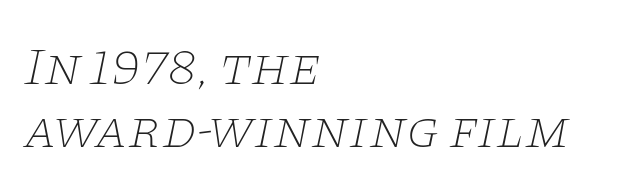
{"serif": "yes", "italic": "yes", "lean": "right", "slant_degrees": 11, "bold": "no", "weight": "thin", "width": "wide", "stroke_contrast": "low", "x_height": "large", "monospaced": "no", "underline": "no", "align": "left", "line_spacing_ratio": 1.17, "letter_spacing": "normal", "letter_spacing_em": 0.0, "glyph_px": 54}
